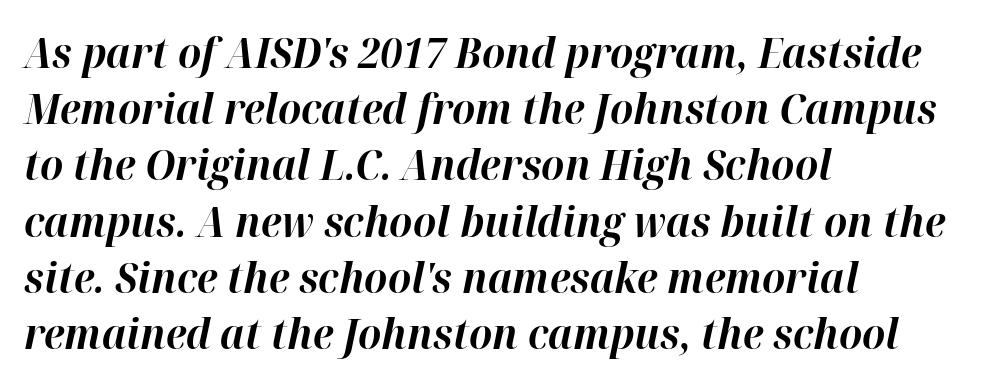
Q: Is the text bold? A: Yes.
Q: Is the text italic (slanted)? A: Yes, it leans right by about 12 degrees.
Q: Is the text underlined? A: No.
Q: How is the paragraph aligned? A: Left-aligned.
Q: Is the spacing between letters normal or unusually wide? A: Normal.
Q: Is the spacing between lines tight, normal or loose? A: Normal.
Q: Width (condensed, normal, or wide)? A: Normal.
Q: Stroke contrast? A: High.
Q: x-height? A: Medium.
Q: Monospaced? A: No.
